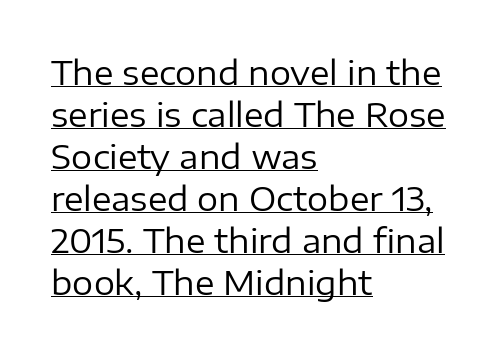
Q: Is the text bold? A: No.
Q: Is the text italic (slanted)? A: No, it is upright.
Q: Is the typeface a serif or a sans-serif typeface? A: Sans-serif.
Q: Is the text underlined? A: Yes.
Q: How is the paragraph aligned? A: Left-aligned.
Q: Is the spacing between letters normal or unusually wide? A: Normal.
Q: Is the spacing between lines tight, normal or loose? A: Normal.
Q: Width (condensed, normal, or wide)? A: Normal.
Q: Stroke contrast? A: Low.
Q: x-height? A: Medium.
Q: Monospaced? A: No.
